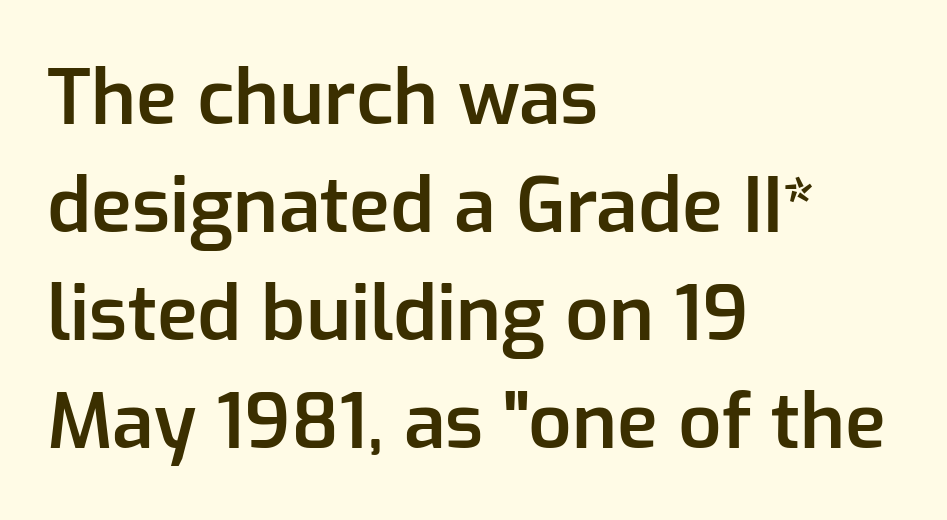
{"serif": "no", "italic": "no", "bold": "semi", "weight": "semibold", "width": "normal", "stroke_contrast": "low", "x_height": "medium", "monospaced": "no", "underline": "no", "align": "left", "line_spacing": "normal", "line_spacing_ratio": 1.42, "letter_spacing": "normal", "letter_spacing_em": 0.0, "glyph_px": 76}
